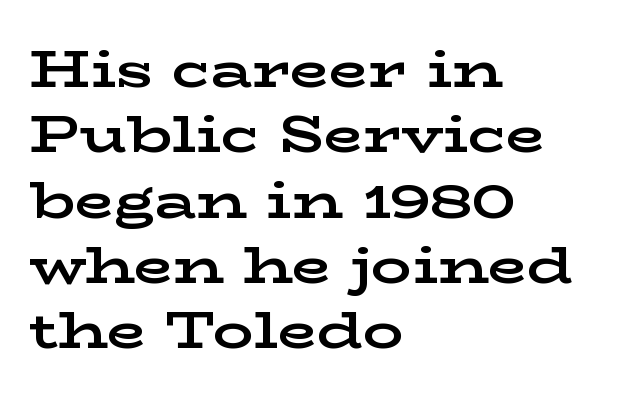
To sum up the face: it has serifs. The passage shown stacks its lines at a standard gap. The gaps between neighbouring characters are ordinary and unremarkable. The foot of each line stays bare and open. This sample has the flowing, uneven cadence of proportional lettering. Horizontally, the lines are justified to the leading edge only.
